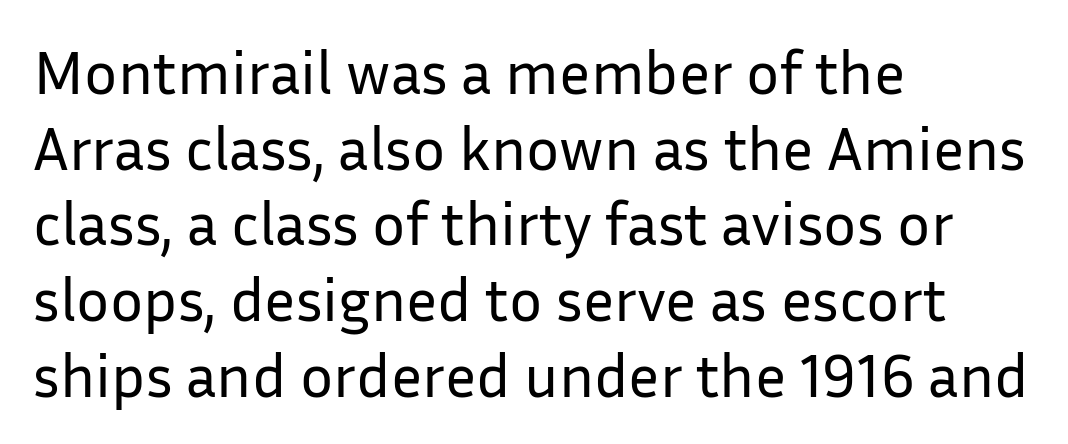
{"serif": "no", "italic": "no", "bold": "no", "weight": "regular", "width": "normal", "stroke_contrast": "low", "x_height": "medium", "monospaced": "no", "underline": "no", "align": "left", "line_spacing_ratio": 1.22, "letter_spacing": "normal", "letter_spacing_em": 0.0, "glyph_px": 62}
